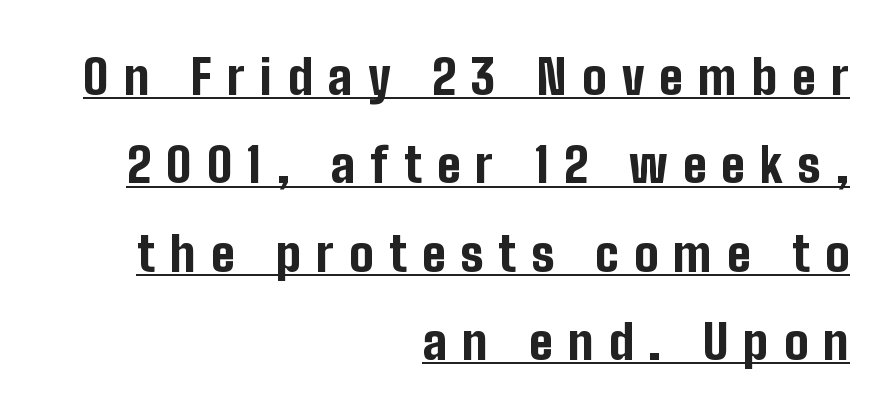
The image shows 48 px bold, condensed sans-serif type, upright; set right-aligned, line spacing 1.84x, unusually wide letter spacing (+0.32 em), underlined; low stroke contrast and a medium x-height.
